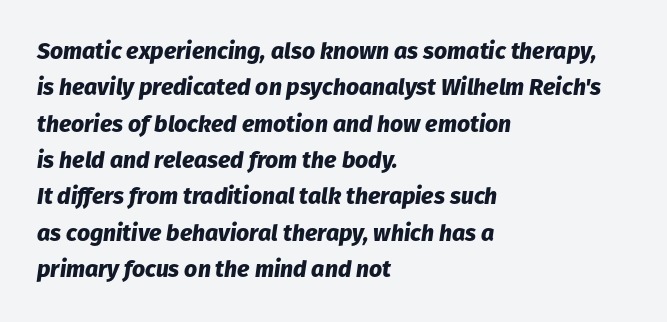
The image shows 23 px bold type, italic (leaning right); set left-aligned, normal line spacing (1.58x), normal letter spacing, not underlined.
